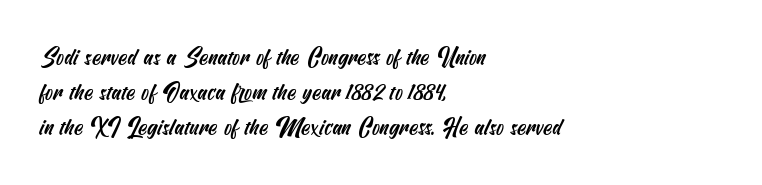
Q: Is the text underlined? A: No.
Q: How is the paragraph aligned? A: Left-aligned.
Q: Is the spacing between letters normal or unusually wide? A: Normal.
Q: Is the spacing between lines tight, normal or loose? A: Normal.
